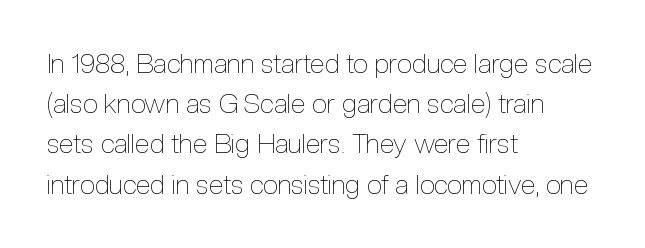
{"italic": "no", "bold": "no", "underline": "no", "align": "left", "line_spacing": "normal", "line_spacing_ratio": 1.49, "letter_spacing": "normal", "letter_spacing_em": 0.0, "glyph_px": 27}
